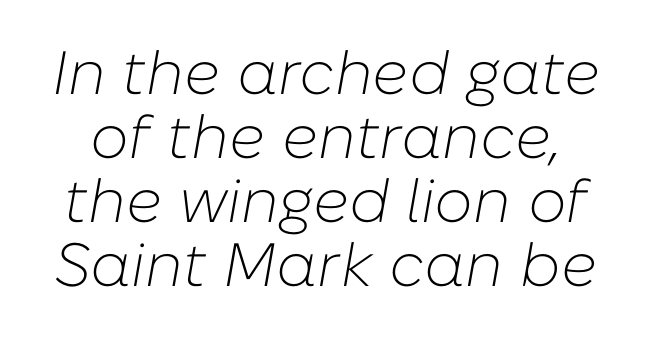
{"italic": "yes", "lean": "right", "slant_degrees": 10, "bold": "no", "weight": "light", "width": "normal", "stroke_contrast": "low", "x_height": "medium", "monospaced": "no", "underline": "no", "line_spacing": "tight", "line_spacing_ratio": 1.05, "letter_spacing": "normal", "letter_spacing_em": 0.0, "glyph_px": 61}
